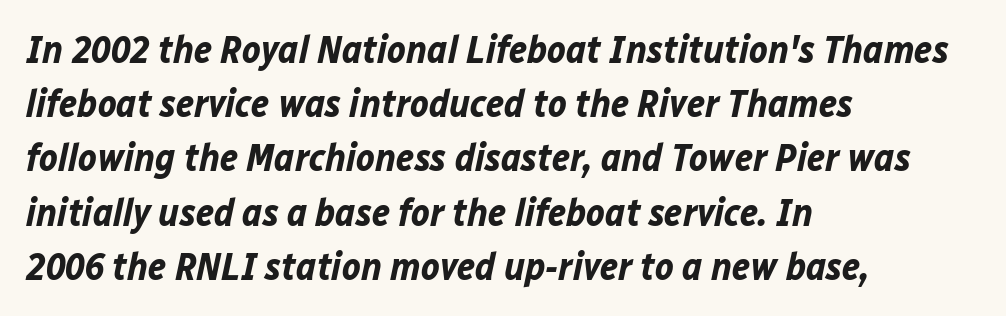
Varying glyph widths throughout — classic text-font behaviour. Vertically, the passage feels balanced, rows spaced as you'd expect. Slant detected: the letters are inclined. Does extra space separate the letters? No, they use regular spacing. Quick note: underline off. The text block is weighted toward the left margin, trailing off unevenly rightward.
